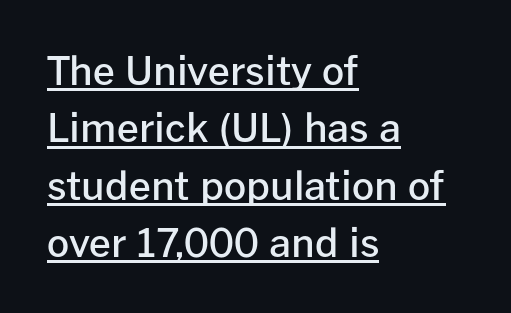
The face used here is proportionally spaced, like ordinary book or web type. This rendering employs a face without finishing strokes, i.e., a sans-serif. The line-height multiplier appears to be the usual default. This is the regular roman posture of the typeface. Students, observe the line beneath the letters — that is underlining.
